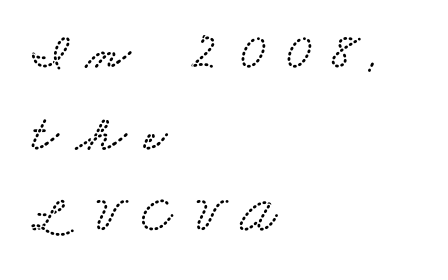
Q: Is the text underlined? A: No.
Q: How is the paragraph aligned? A: Left-aligned.
Q: Is the spacing between letters normal or unusually wide? A: Unusually wide.
Q: Is the spacing between lines tight, normal or loose? A: Normal.
Q: Width (condensed, normal, or wide)? A: Wide.
Q: Stroke contrast? A: Low.
Q: x-height? A: Small.
Q: Monospaced? A: No.
